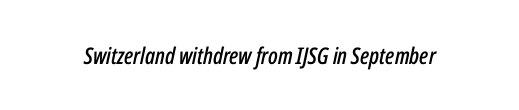
{"italic": "yes", "lean": "right", "slant_degrees": 12, "underline": "no", "letter_spacing": "normal", "letter_spacing_em": 0.0, "glyph_px": 23}
